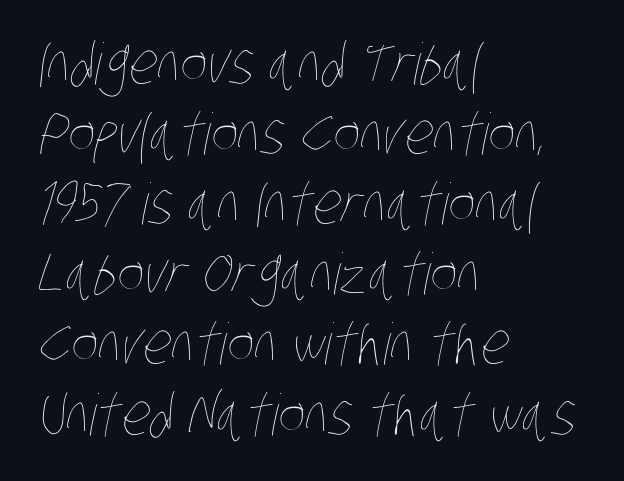
Q: Is the text bold? A: No.
Q: Is the text underlined? A: No.
Q: How is the paragraph aligned? A: Left-aligned.
Q: Is the spacing between letters normal or unusually wide? A: Normal.
Q: Width (condensed, normal, or wide)? A: Condensed.
Q: Stroke contrast? A: Low.
Q: x-height? A: Large.
Q: Monospaced? A: No.
